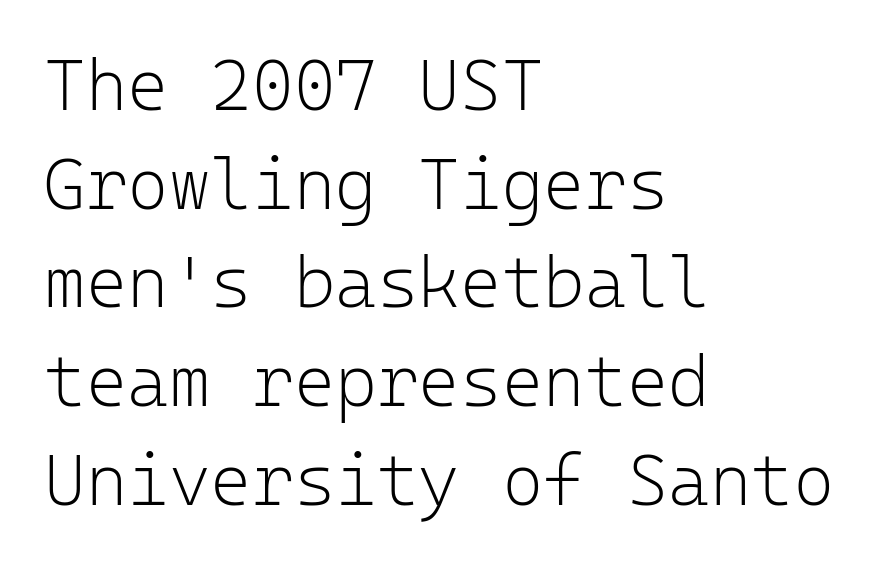
{"serif": "no", "italic": "no", "bold": "no", "weight": "light", "width": "normal", "stroke_contrast": "low", "x_height": "medium", "monospaced": "yes", "underline": "no", "align": "left", "line_spacing": "normal", "line_spacing_ratio": 1.39, "letter_spacing": "normal", "letter_spacing_em": 0.0, "glyph_px": 71}
